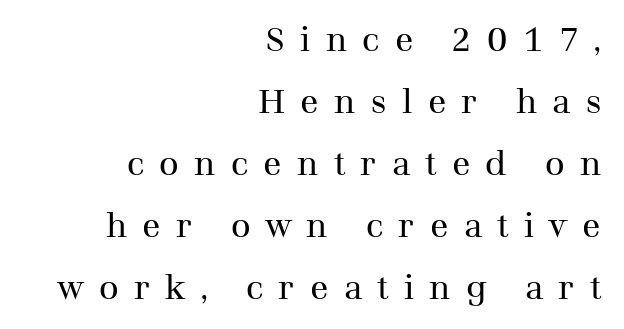
Q: Is the text bold? A: No.
Q: Is the text italic (slanted)? A: No, it is upright.
Q: Is the typeface a serif or a sans-serif typeface? A: Serif.
Q: Is the text underlined? A: No.
Q: How is the paragraph aligned? A: Right-aligned.
Q: Is the spacing between letters normal or unusually wide? A: Unusually wide.
Q: Width (condensed, normal, or wide)? A: Normal.
Q: Stroke contrast? A: Medium.
Q: x-height? A: Medium.
Q: Monospaced? A: No.
